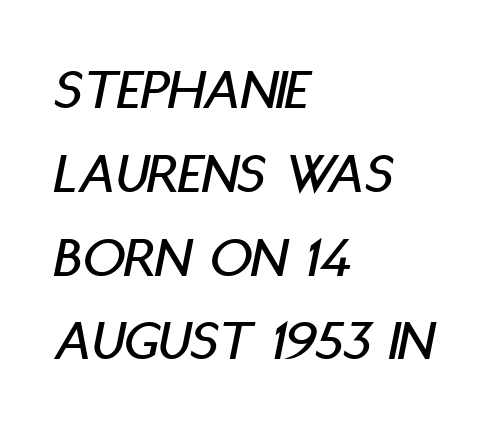
{"italic": "yes", "lean": "right", "slant_degrees": 11, "width": "condensed", "stroke_contrast": "low", "x_height": "large", "monospaced": "no", "underline": "no", "align": "left", "line_spacing": "normal", "line_spacing_ratio": 1.42, "letter_spacing": "normal", "letter_spacing_em": 0.0, "glyph_px": 59}
